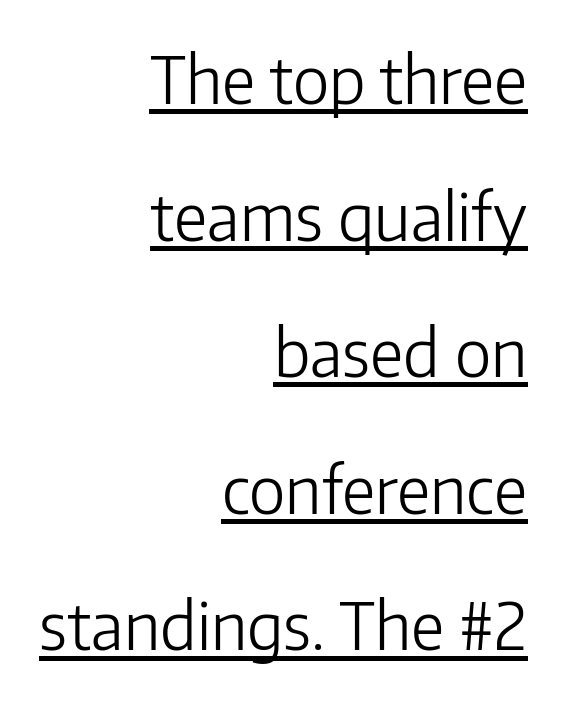
The image shows 66 px light sans-serif type, upright; set right-aligned, loose line spacing (2.07x), normal letter spacing, underlined; low stroke contrast and a medium x-height.
